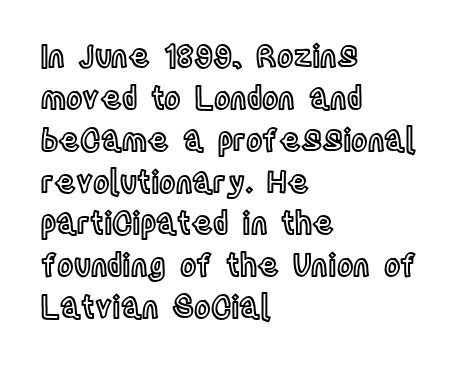
Q: Is the text italic (slanted)? A: No, it is upright.
Q: Is the text underlined? A: No.
Q: How is the paragraph aligned? A: Left-aligned.
Q: Is the spacing between letters normal or unusually wide? A: Normal.
Q: Is the spacing between lines tight, normal or loose? A: Normal.
Q: Width (condensed, normal, or wide)? A: Condensed.
Q: x-height? A: Large.
Q: Monospaced? A: No.
